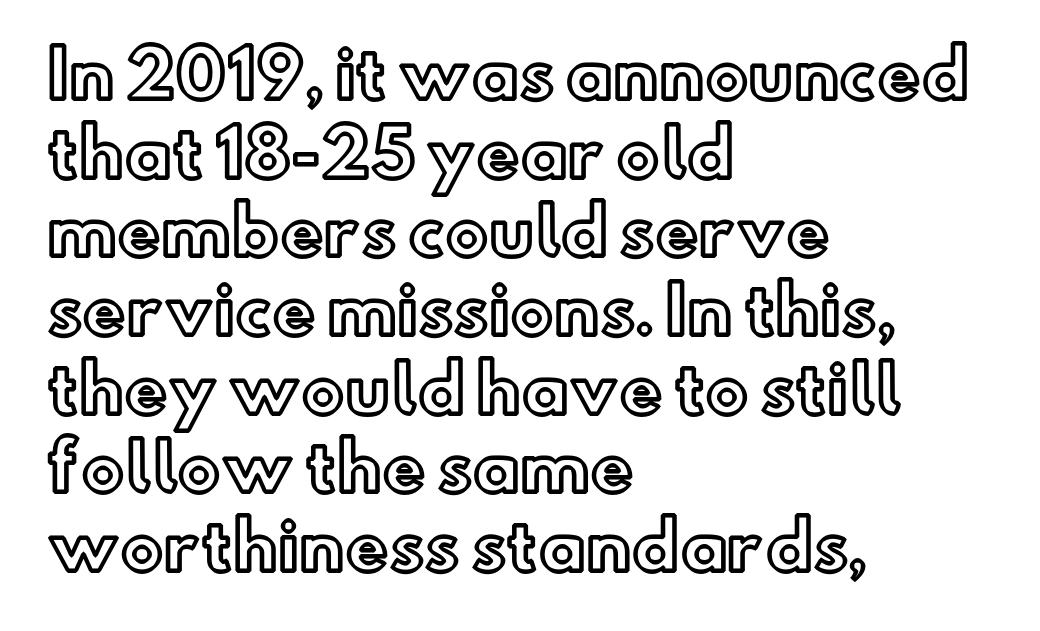
The image shows 65 px text type, upright; set left-aligned, line spacing 1.21x, normal letter spacing, not underlined; a small x-height.
